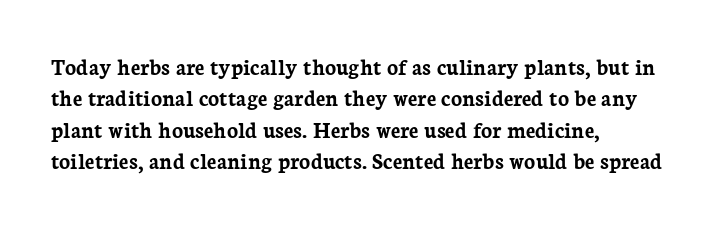
{"italic": "no", "bold": "yes", "underline": "no", "align": "left", "line_spacing": "normal", "line_spacing_ratio": 1.36, "letter_spacing": "normal", "letter_spacing_em": 0.0, "glyph_px": 23}
